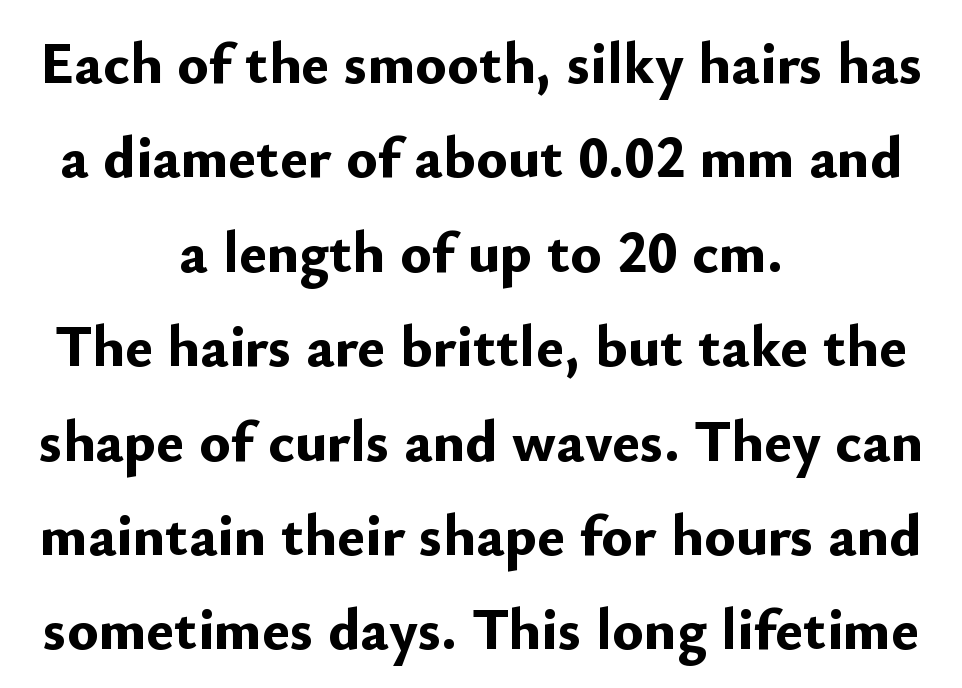
Observe the ordinary spacing: letters are neighbours, not strangers. Notice how descenders clear the ascenders below comfortably — that's standard leading. The sample has been set heavy, in full bold. If you folded the block vertically in half, each line would mirror itself in length.
